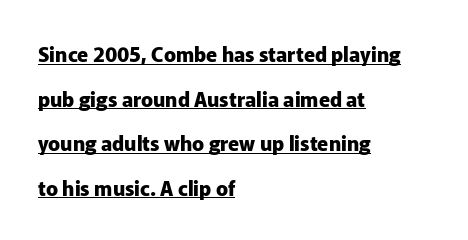
{"italic": "no", "bold": "yes", "underline": "yes", "align": "left", "line_spacing": "loose", "line_spacing_ratio": 2.23, "letter_spacing": "normal", "letter_spacing_em": 0.0, "glyph_px": 20}
